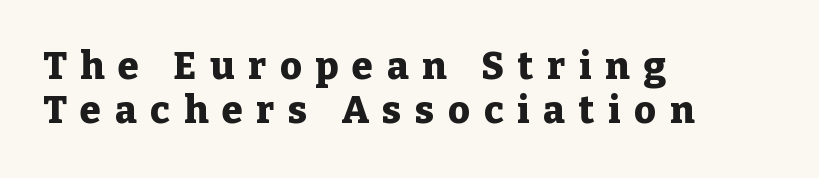
Q: Is the text bold? A: Yes.
Q: Is the text italic (slanted)? A: No, it is upright.
Q: Is the typeface a serif or a sans-serif typeface? A: Serif.
Q: Is the text underlined? A: No.
Q: How is the paragraph aligned? A: Left-aligned.
Q: Is the spacing between letters normal or unusually wide? A: Unusually wide.
Q: Width (condensed, normal, or wide)? A: Normal.
Q: Stroke contrast? A: Low.
Q: x-height? A: Medium.
Q: Monospaced? A: No.
